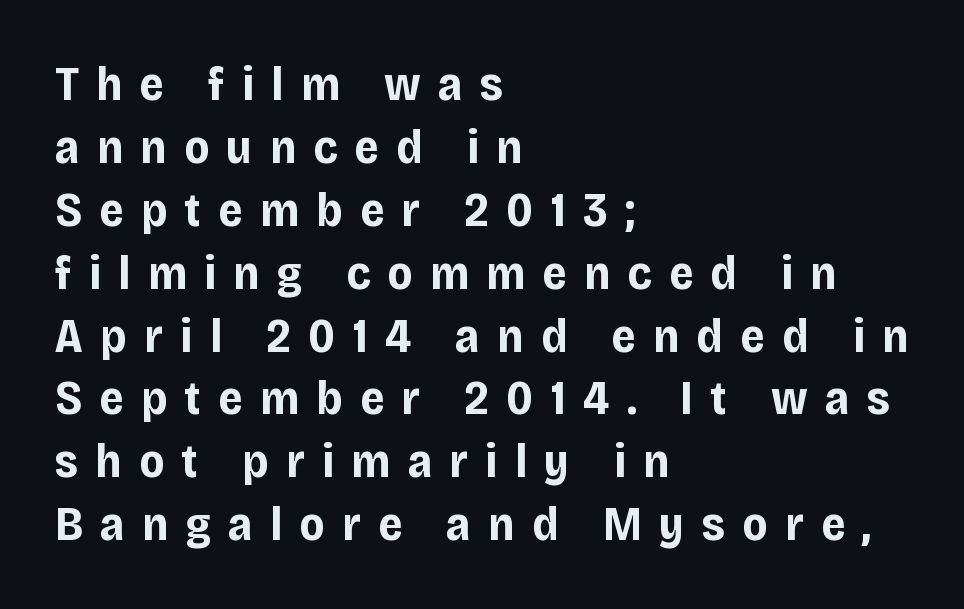
{"serif": "no", "italic": "no", "bold": "yes", "weight": "bold", "width": "normal", "stroke_contrast": "low", "x_height": "large", "monospaced": "no", "underline": "no", "align": "left", "line_spacing": "normal", "line_spacing_ratio": 1.31, "letter_spacing": "wide", "letter_spacing_em": 0.36, "glyph_px": 48}
